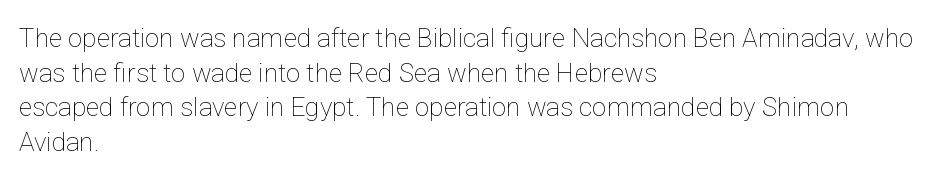
{"italic": "no", "bold": "no", "underline": "no", "align": "left", "line_spacing": "normal", "line_spacing_ratio": 1.33, "letter_spacing": "normal", "letter_spacing_em": 0.0, "glyph_px": 26}
